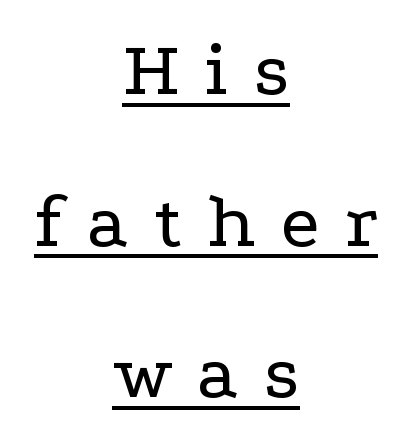
The passage shown is typed in a proportional face where columns would drift. The designer dialed line spacing up above the default. This is roman type, the default non-slanted kind. The rendering uses the underline text-decoration. The strokes are not fattened; the text isn't bold.
